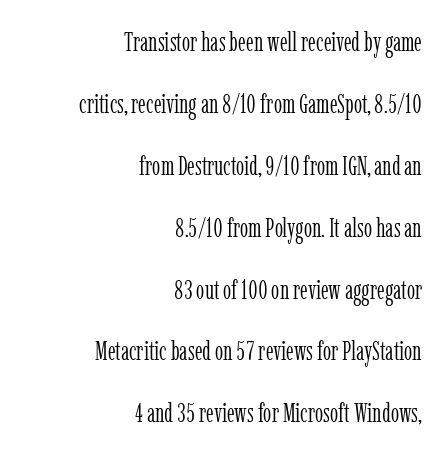
The image shows 26 px text type, upright; set right-aligned, loose line spacing (2.38x), normal letter spacing, not underlined.
